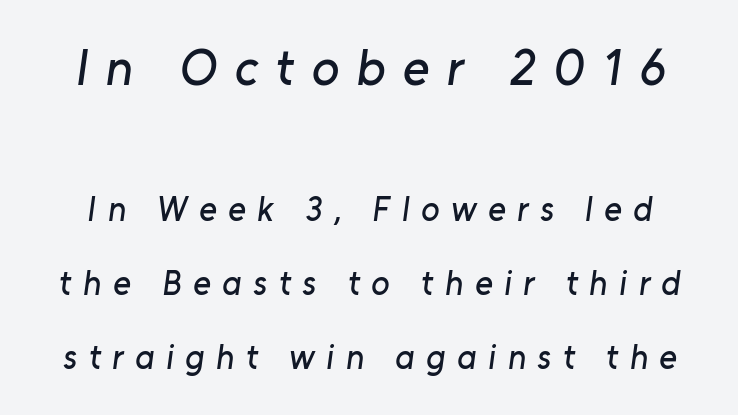
The image shows 51 px sans-serif type; set loose line spacing (2.18x), unusually wide letter spacing (+0.34 em), not underlined; the first (top) block is 1.5x larger; low stroke contrast and a medium x-height.
